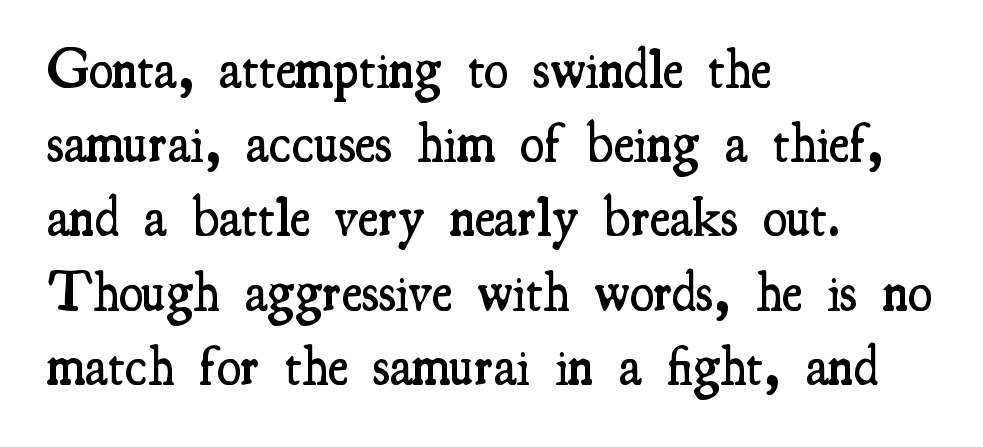
The image shows 55 px semibold, condensed serif type, upright; set left-aligned, normal line spacing (1.35x), normal letter spacing, not underlined; medium stroke contrast and a small x-height.
